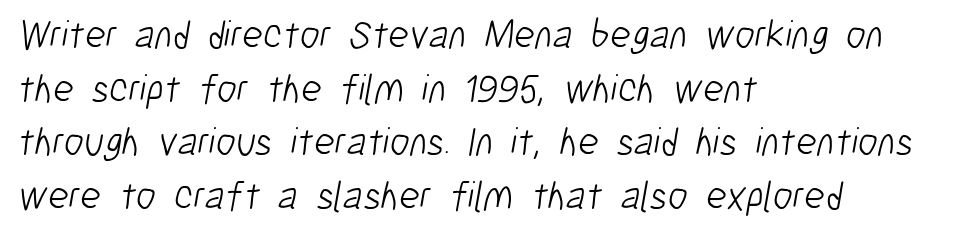
The passage shown has conventional tracking throughout. Lines of text with bare space underneath. This sample uses a sans-serif face. Letters have the restrained weight of plain body copy at most.
